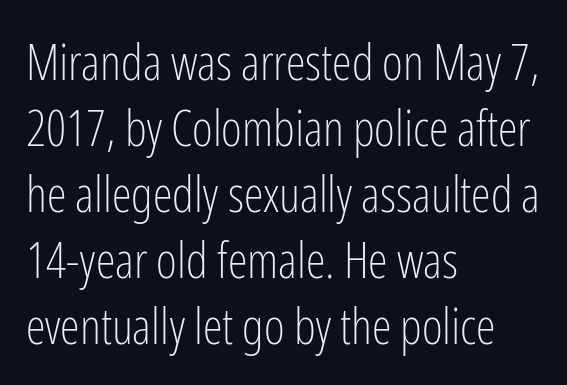
Q: Is the text bold? A: No.
Q: Is the text italic (slanted)? A: No, it is upright.
Q: Is the typeface a serif or a sans-serif typeface? A: Sans-serif.
Q: Is the text underlined? A: No.
Q: How is the paragraph aligned? A: Left-aligned.
Q: Is the spacing between letters normal or unusually wide? A: Normal.
Q: Is the spacing between lines tight, normal or loose? A: Normal.
Q: Width (condensed, normal, or wide)? A: Condensed.
Q: Stroke contrast? A: Low.
Q: x-height? A: Medium.
Q: Monospaced? A: No.
